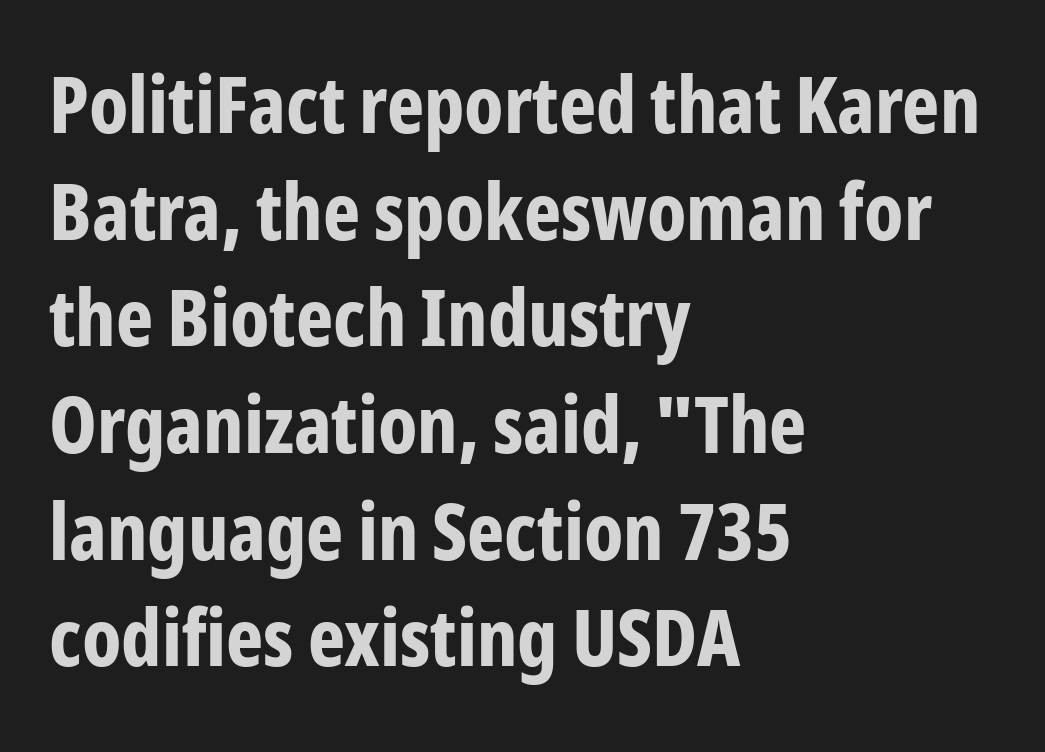
How heavy is the stroke? Heavy — this is a bold. These lines keep a tight, regular rhythm from letter to letter. The block of text has a typical density, with ordinary space between rows. Ascenders rise straight up at ninety degrees.
